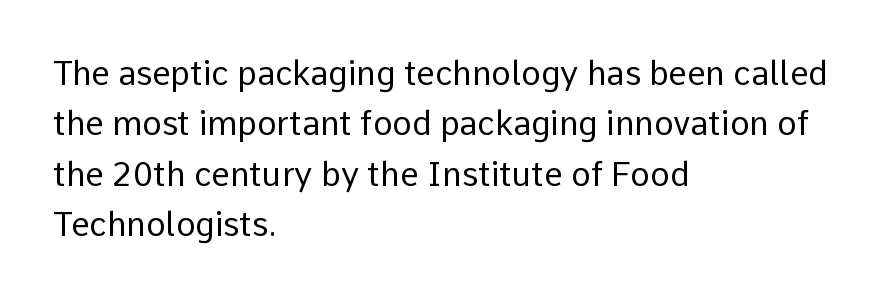
Q: Is the text bold? A: No.
Q: Is the text italic (slanted)? A: No, it is upright.
Q: Is the typeface a serif or a sans-serif typeface? A: Sans-serif.
Q: Is the text underlined? A: No.
Q: How is the paragraph aligned? A: Left-aligned.
Q: Is the spacing between letters normal or unusually wide? A: Normal.
Q: Is the spacing between lines tight, normal or loose? A: Normal.
Q: Width (condensed, normal, or wide)? A: Normal.
Q: Stroke contrast? A: Low.
Q: x-height? A: Medium.
Q: Monospaced? A: No.
